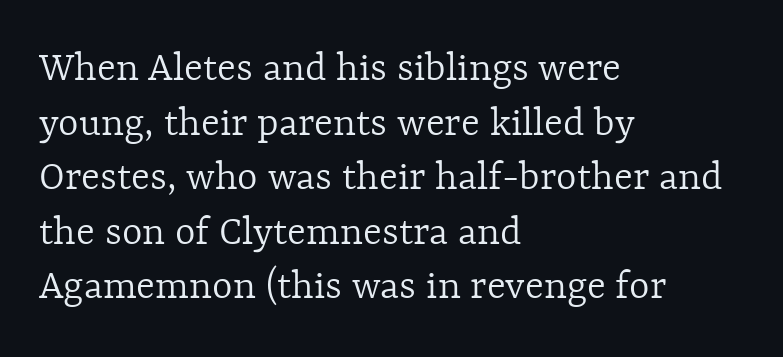
{"italic": "no", "bold": "no", "weight": "light", "width": "normal", "x_height": "medium", "monospaced": "no", "underline": "no", "align": "left", "line_spacing_ratio": 1.24, "letter_spacing": "normal", "letter_spacing_em": 0.0, "glyph_px": 44}
